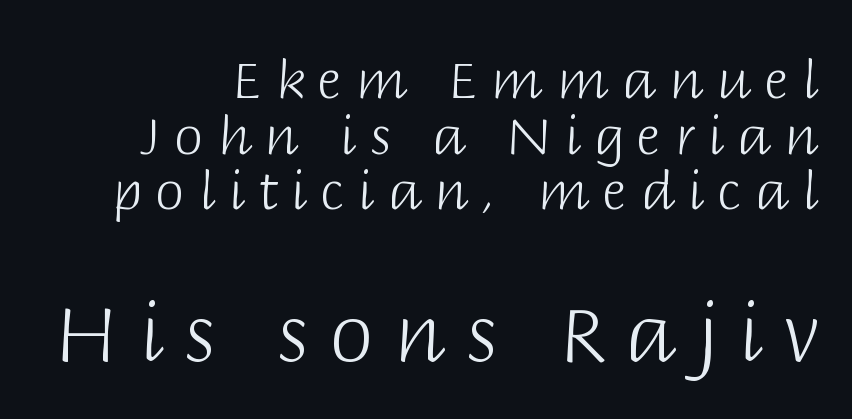
The area under the type is left untouched. The weight would be labelled regular, book, light, or lighter still. Regarding leading, the lines here are crowded together. Think of a printed novel: that variable character pitch is what you see here. Someone cranked the tracking dial way up on this one. The axis of the letterforms is exactly vertical.
